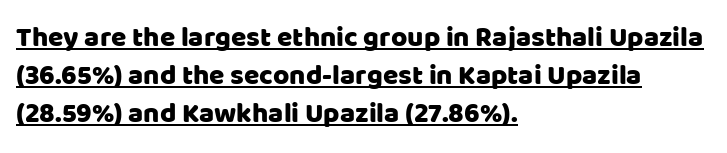
{"serif": "no", "italic": "no", "width": "normal", "stroke_contrast": "low", "x_height": "large", "monospaced": "no", "underline": "yes", "align": "left", "line_spacing": "normal", "line_spacing_ratio": 1.35, "letter_spacing": "normal", "letter_spacing_em": 0.0, "glyph_px": 28}
